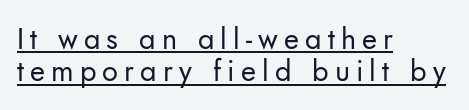
{"serif": "no", "italic": "no", "bold": "no", "weight": "regular", "width": "normal", "stroke_contrast": "low", "x_height": "small", "monospaced": "no", "underline": "yes", "align": "left", "line_spacing": "tight", "line_spacing_ratio": 1.12, "letter_spacing": "wide", "letter_spacing_em": 0.21, "glyph_px": 29}
